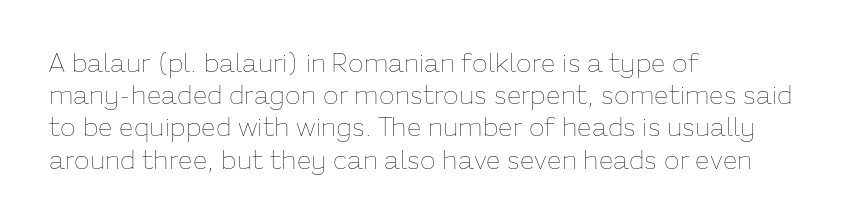
{"italic": "no", "bold": "no", "underline": "no", "align": "left", "line_spacing_ratio": 1.24, "letter_spacing": "normal", "letter_spacing_em": 0.0, "glyph_px": 26}
